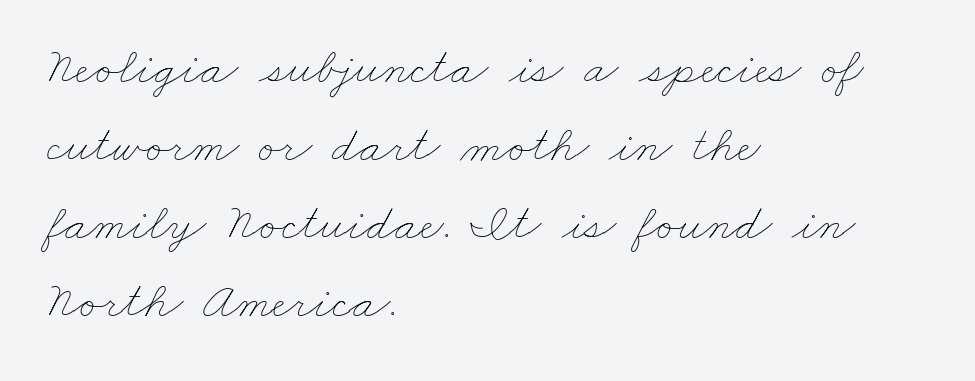
The image shows 51 px thin, wide type; set left-aligned, normal line spacing (1.53x), normal letter spacing, not underlined; low stroke contrast and a small x-height.
